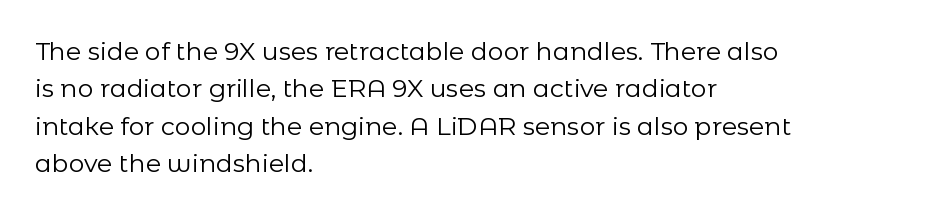
Q: Is the text bold? A: No.
Q: Is the text italic (slanted)? A: No, it is upright.
Q: Is the text underlined? A: No.
Q: How is the paragraph aligned? A: Left-aligned.
Q: Is the spacing between letters normal or unusually wide? A: Normal.
Q: Is the spacing between lines tight, normal or loose? A: Normal.
